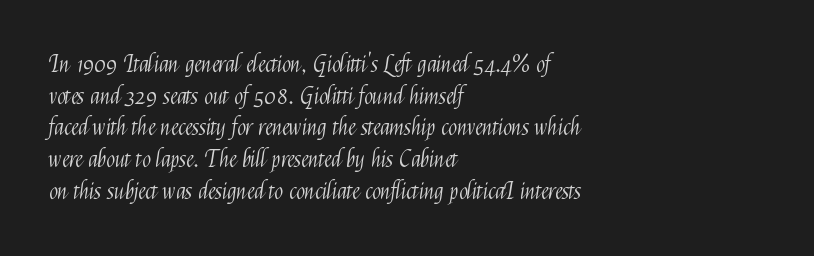
Line spacing here is normal. The text block is weighted toward the left margin, trailing off unevenly rightward. Lines of text with bare space underneath. Nothing unusual about the tracking: characters are spaced as the font intends. A quiet, ordinary-to-light weight characterises the typeface.
